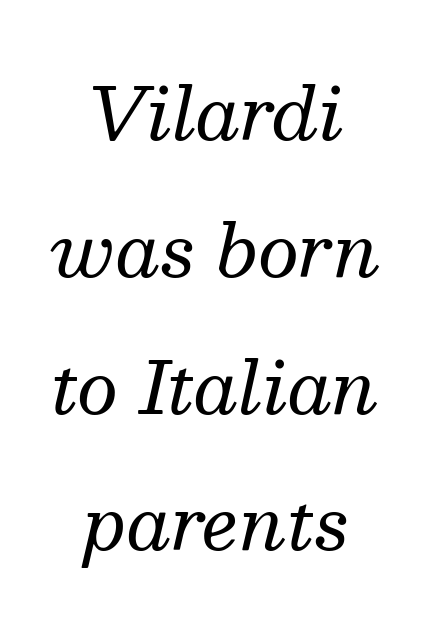
The image shows 72 px regular-weight serif type, italic (leaning right); set centered, loose line spacing (1.9x), normal letter spacing, not underlined; medium stroke contrast and a medium x-height.
